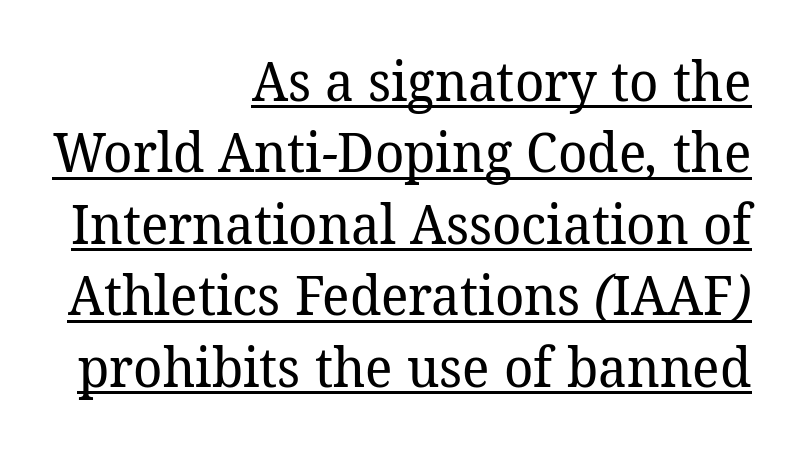
Glance below the letters and you will spot a drawn line. Notice how descenders clear the ascenders below comfortably — that's standard leading. The typeface has the unassuming heft of standard copy or less. I'd call this a serif setting — the letters wear small feet.
